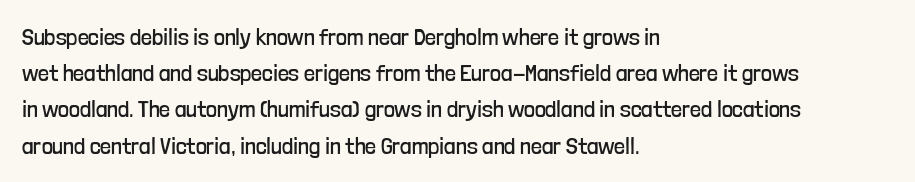
The image shows 24 px text type, upright; set left-aligned, normal line spacing (1.51x), normal letter spacing, not underlined.
